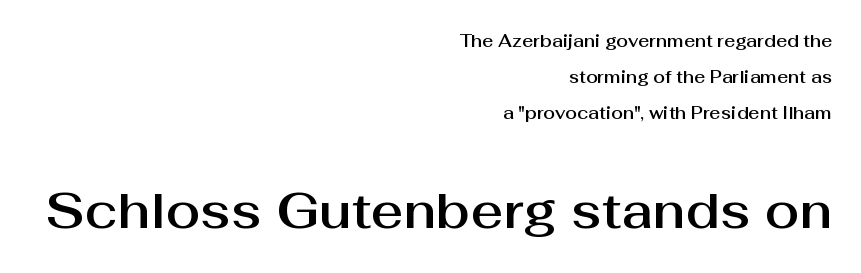
The type is set solid horizontally, with unmodified tracking. Loosely led — the rows are spread out. Is this a fixed-width face? No — the glyphs have proportional, varying widths. If you drew a ruler down the right edge, every line would touch it. Quick note: not italic, upright. Typesetter's note — lower block bumped up in size, upper block left smaller.
